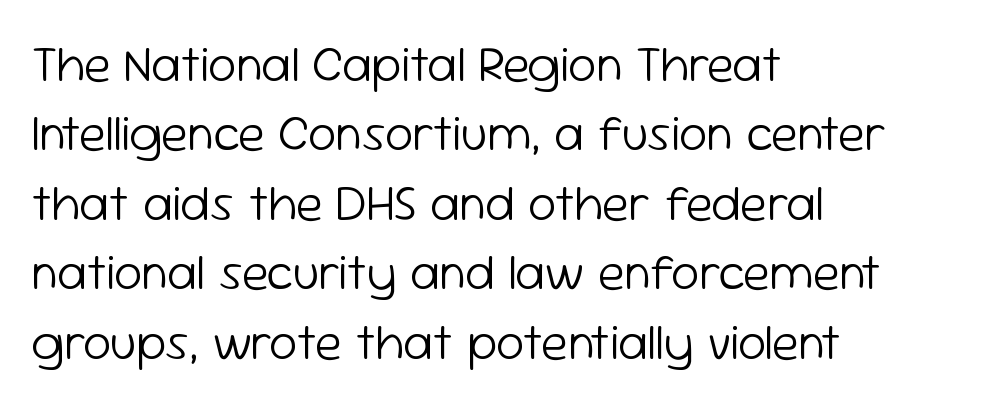
{"serif": "no", "italic": "no", "bold": "no", "weight": "light", "width": "normal", "stroke_contrast": "low", "x_height": "medium", "monospaced": "no", "underline": "no", "align": "left", "line_spacing": "normal", "line_spacing_ratio": 1.39, "letter_spacing": "normal", "letter_spacing_em": 0.0, "glyph_px": 50}
